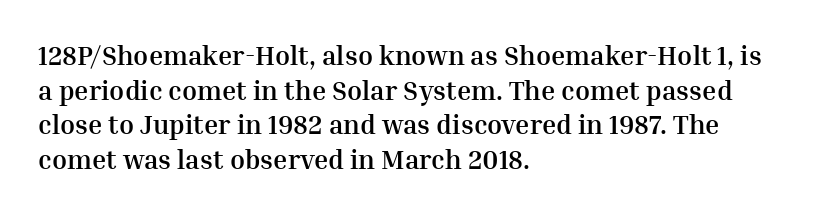
Compared with typical body copy, the letter spacing here is the same. The setting favours the left margin, as ordinary paragraphs usually do. Heft: maximum for text — a bold. Beneath every word, the page is bare. Successive baselines arrive at the customary interval. These lines were composed using upright roman letters.
